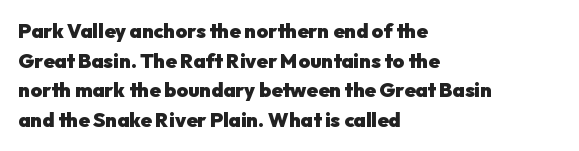
The image shows 20 px bold type, upright; set left-aligned, normal line spacing (1.48x), normal letter spacing, not underlined.
